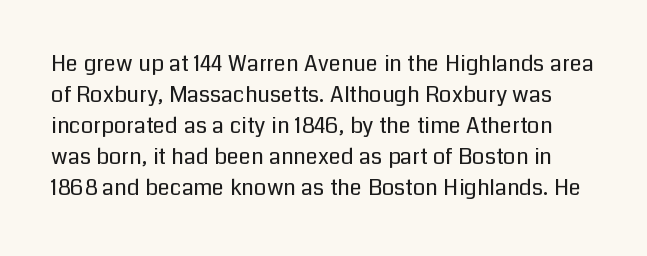
Q: Is the text bold? A: No.
Q: Is the text italic (slanted)? A: No, it is upright.
Q: Is the text underlined? A: No.
Q: Is the spacing between letters normal or unusually wide? A: Normal.
Q: Is the spacing between lines tight, normal or loose? A: Normal.
